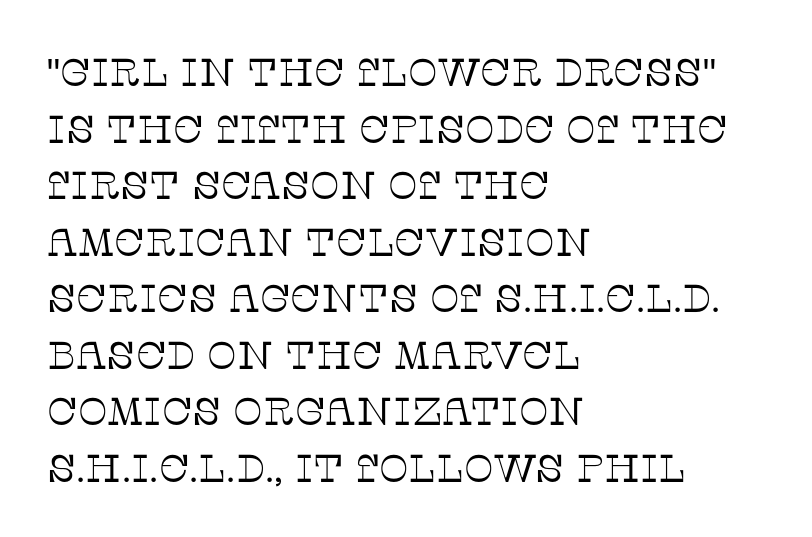
Between one letter and the next there's only the usual sliver of space. Does the type have serifs? Yes, each stem ends in a small foot. The zone under the glyphs is completely vacant. A typesetter would call this proportional, since set widths differ per character.
